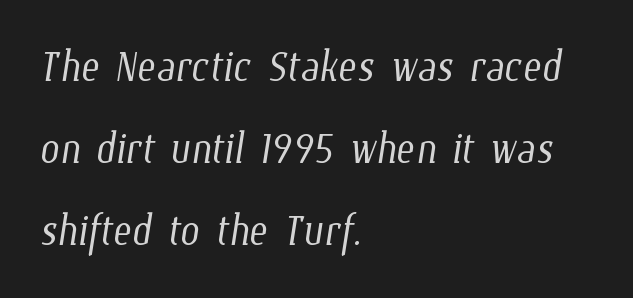
Visually the block forms a straight wall on the left and a jagged coastline on the right. No chunkiness to these letters — they're not bold. How would I describe the line gaps? Plain and ordinary. Spacing verdict: proportional, widths tailored to each character. Between one letter and the next there's only the usual sliver of space.
